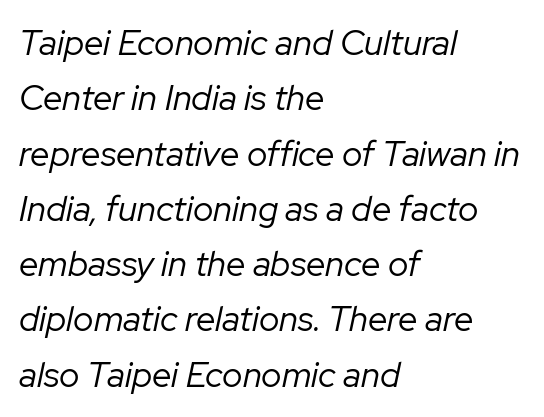
Check under the words: just untouched page. Observe the lean: these are italic letterforms. You could not count columns in this text — the font is proportionally spaced. Think standard paragraph weight, or any step lighter than that. No extra tracking has been applied to these lines.
